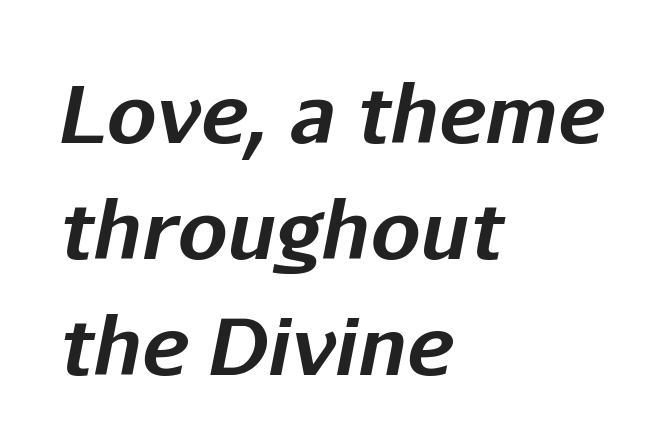
The image shows 79 px bold type, italic (leaning right); set left-aligned, normal line spacing (1.47x), normal letter spacing, not underlined; low stroke contrast and a medium x-height.
